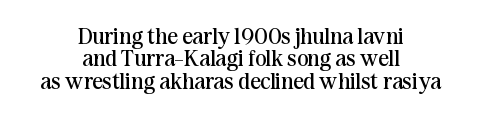
Centered paragraph, ragged on both sides. Each new line begins almost immediately beneath the previous one. In terms of letterspacing, this is plain default setting. This is not heavy type; no bold has been used. The letters stand upright; this is a roman face. Quick note: underline off.
